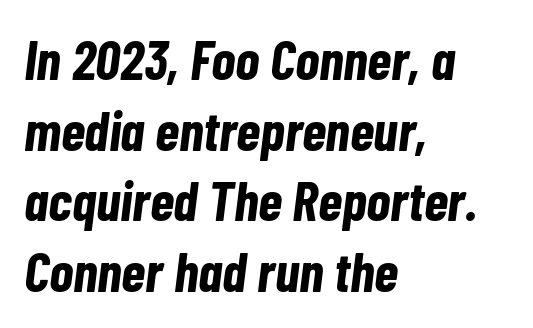
Between one letter and the next there's only the usual sliver of space. The lines in this sample share a left origin and differ only in where they stop. The lines sit at an ordinary, default distance from one another. The whole block is typeset with a tilt.
